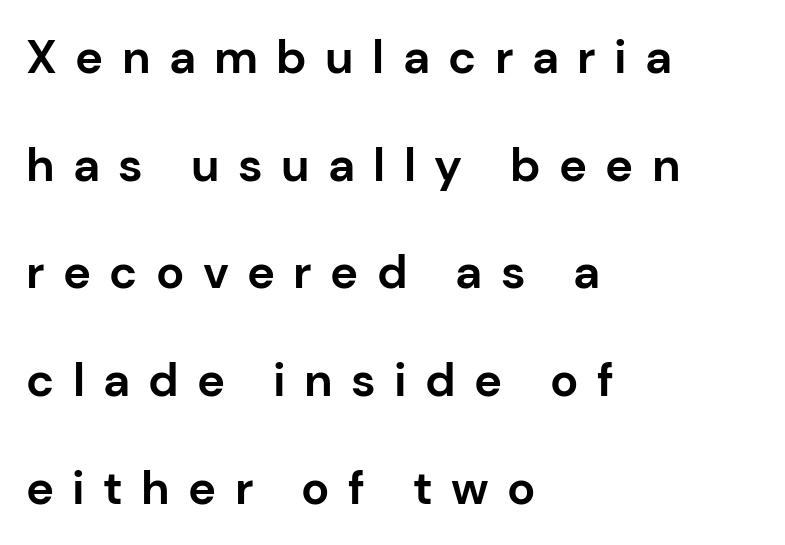
Q: Is the text bold? A: Yes.
Q: Is the text italic (slanted)? A: No, it is upright.
Q: Is the typeface a serif or a sans-serif typeface? A: Sans-serif.
Q: Is the text underlined? A: No.
Q: How is the paragraph aligned? A: Left-aligned.
Q: Is the spacing between letters normal or unusually wide? A: Unusually wide.
Q: Is the spacing between lines tight, normal or loose? A: Loose.
Q: Width (condensed, normal, or wide)? A: Normal.
Q: Stroke contrast? A: Low.
Q: x-height? A: Medium.
Q: Monospaced? A: No.
